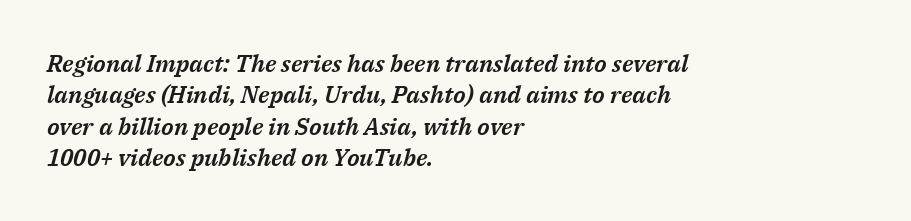
Q: Is the text italic (slanted)? A: Yes, it leans right by about 14 degrees.
Q: Is the text underlined? A: No.
Q: How is the paragraph aligned? A: Left-aligned.
Q: Is the spacing between letters normal or unusually wide? A: Normal.
Q: Is the spacing between lines tight, normal or loose? A: Normal.
